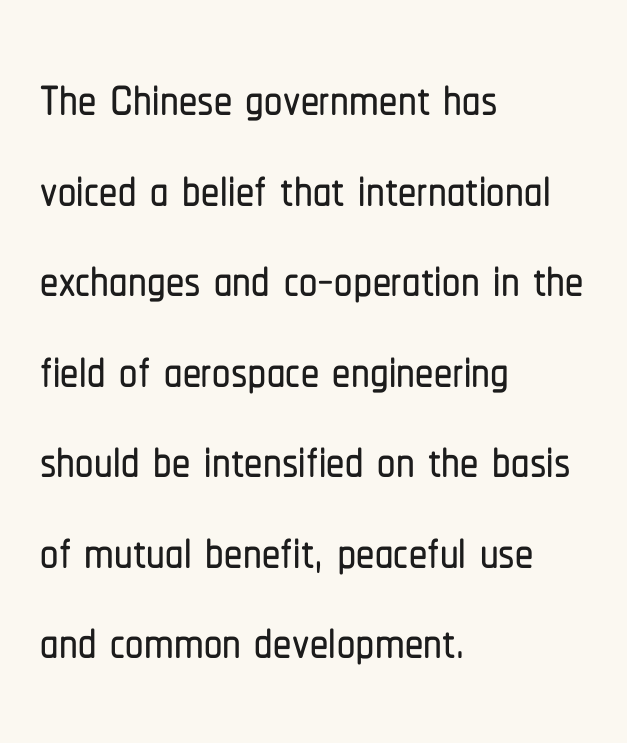
These lines keep a tight, regular rhythm from letter to letter. Where is the straight margin? On the left. The gap between lines stays unmarked. Type style note: lacks serifs. The rendering uses natural spacing where letterforms have individual widths. The axis of the letterforms is exactly vertical.
